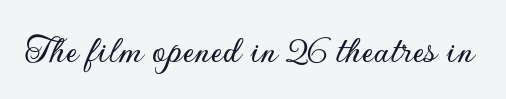
Q: Is the text italic (slanted)? A: Yes.
Q: Is the typeface a serif or a sans-serif typeface? A: Sans-serif.
Q: Is the text underlined? A: No.
Q: Is the spacing between letters normal or unusually wide? A: Normal.
Q: Width (condensed, normal, or wide)? A: Normal.
Q: Stroke contrast? A: Low.
Q: x-height? A: Small.
Q: Monospaced? A: No.
